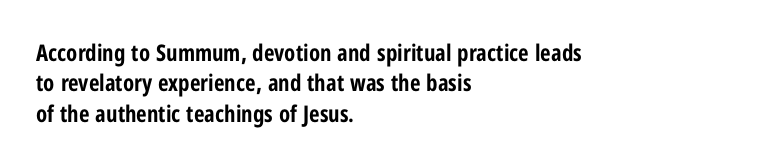
{"italic": "no", "bold": "yes", "underline": "no", "align": "left", "line_spacing": "normal", "line_spacing_ratio": 1.32, "letter_spacing": "normal", "letter_spacing_em": 0.0, "glyph_px": 23}
